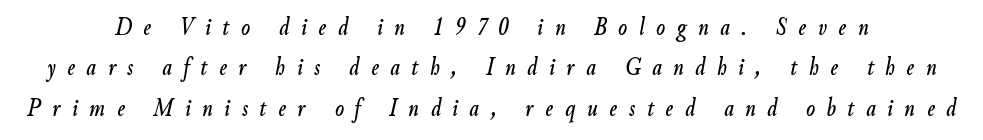
{"italic": "yes", "lean": "right", "slant_degrees": 9, "underline": "no", "line_spacing": "normal", "line_spacing_ratio": 1.55, "letter_spacing": "wide", "letter_spacing_em": 0.45, "glyph_px": 26}
